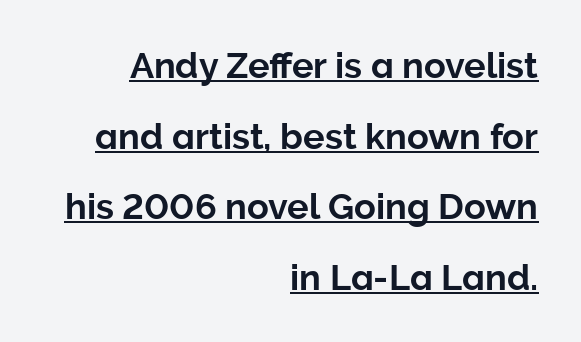
The image shows 36 px sans-serif type, upright; set right-aligned, loose line spacing (1.96x), normal letter spacing, underlined; low stroke contrast and a medium x-height.
